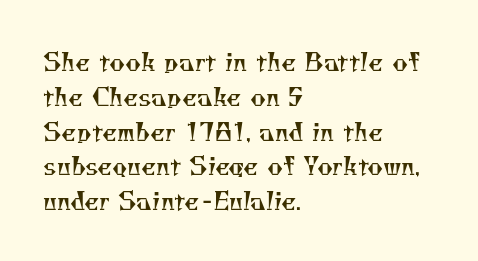
{"bold": "no", "underline": "no", "align": "left", "line_spacing": "normal", "line_spacing_ratio": 1.45, "letter_spacing": "normal", "letter_spacing_em": 0.0, "glyph_px": 24}
